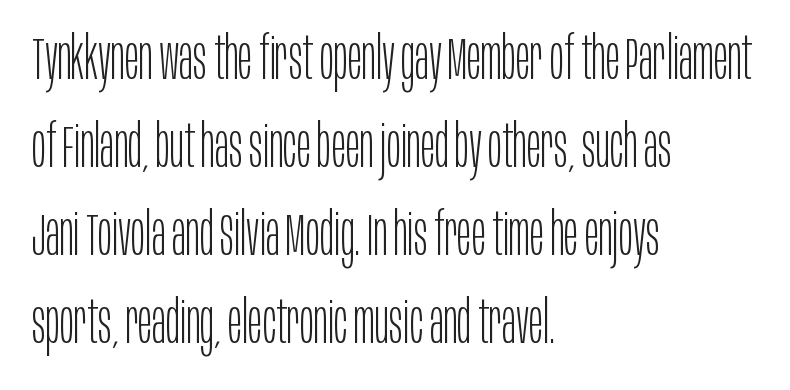
{"serif": "no", "italic": "no", "bold": "no", "weight": "light", "width": "condensed", "stroke_contrast": "low", "x_height": "large", "monospaced": "no", "underline": "no", "align": "left", "line_spacing": "normal", "line_spacing_ratio": 1.49, "letter_spacing": "normal", "letter_spacing_em": 0.0, "glyph_px": 59}
